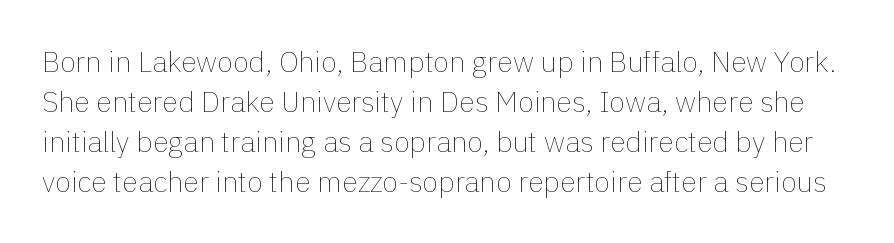
The image shows 29 px thin type, upright; set normal line spacing (1.38x), normal letter spacing, not underlined; a medium x-height.
